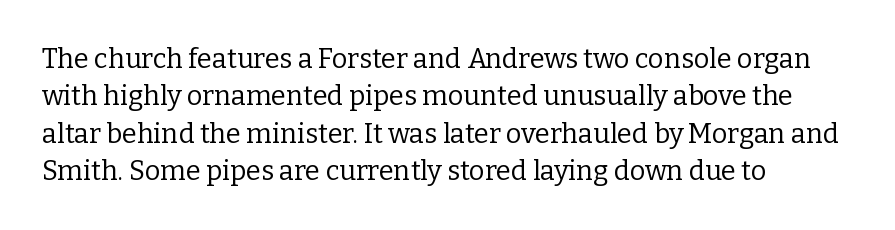
{"italic": "no", "bold": "no", "underline": "no", "align": "left", "line_spacing": "normal", "line_spacing_ratio": 1.38, "letter_spacing": "normal", "letter_spacing_em": 0.0, "glyph_px": 27}
